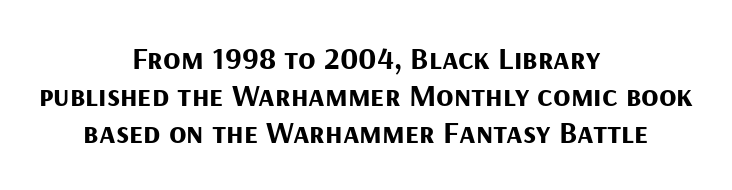
Pretty heavy lettering here — definitely bold. In terms of letterform style, serifs are entirely absent. The letters advance in unequal steps, a hallmark of proportional type. Italic: no, the glyphs are upright roman.
